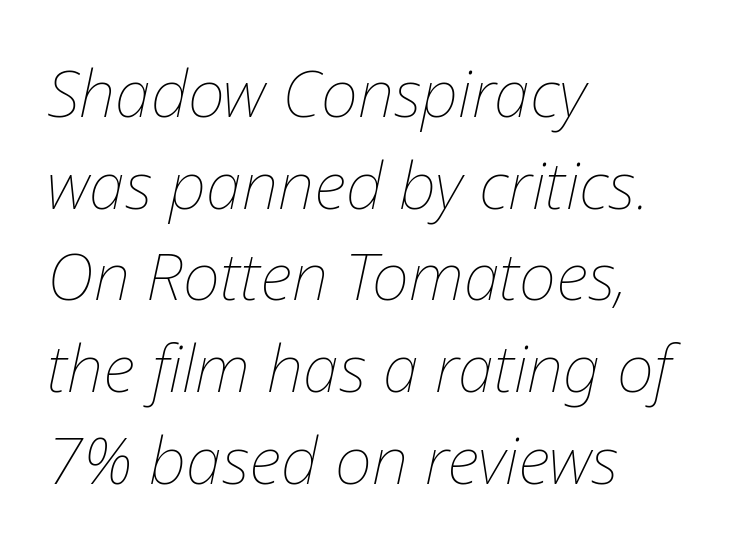
{"italic": "yes", "lean": "right", "slant_degrees": 12, "bold": "no", "weight": "thin", "width": "normal", "stroke_contrast": "low", "x_height": "medium", "monospaced": "no", "underline": "no", "align": "left", "line_spacing": "normal", "line_spacing_ratio": 1.41, "letter_spacing": "normal", "letter_spacing_em": 0.0, "glyph_px": 65}
